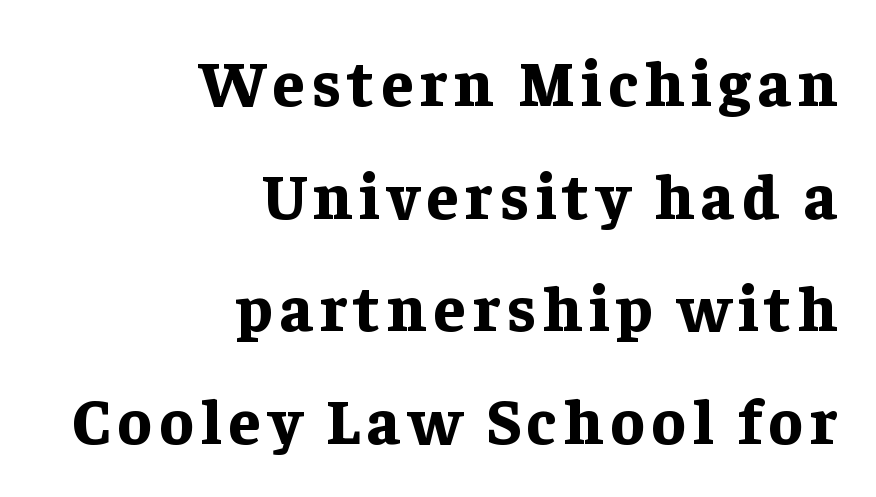
{"serif": "yes", "italic": "no", "bold": "yes", "weight": "bold", "width": "normal", "stroke_contrast": "low", "x_height": "medium", "monospaced": "no", "underline": "no", "align": "right", "line_spacing_ratio": 1.76, "glyph_px": 64}
